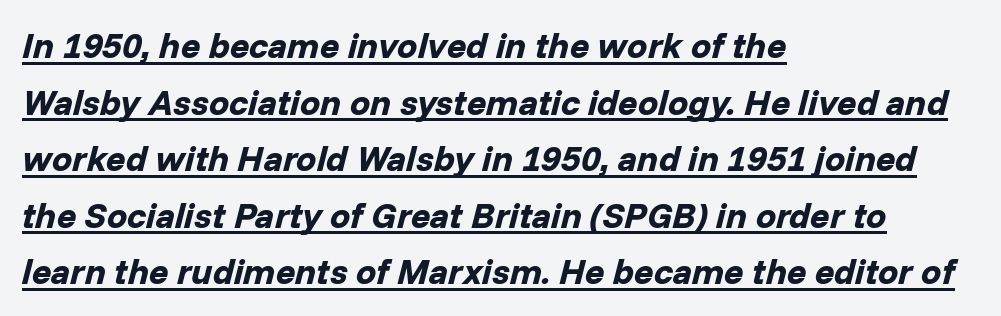
The image shows 36 px bold type, italic (leaning right); set left-aligned, normal line spacing (1.57x), normal letter spacing, underlined; low stroke contrast and a medium x-height.
